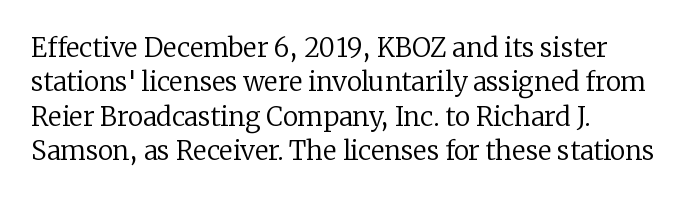
{"italic": "no", "bold": "no", "underline": "no", "align": "left", "line_spacing": "normal", "line_spacing_ratio": 1.32, "letter_spacing": "normal", "letter_spacing_em": 0.0, "glyph_px": 26}
